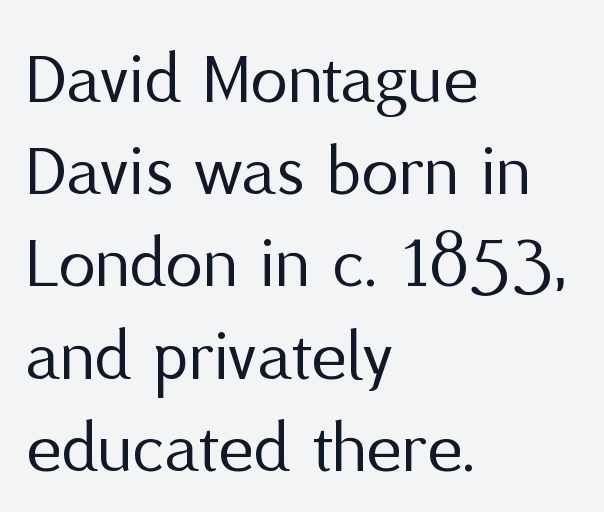
Q: Is the text bold? A: No.
Q: Is the text italic (slanted)? A: No, it is upright.
Q: Is the typeface a serif or a sans-serif typeface? A: Sans-serif.
Q: Is the text underlined? A: No.
Q: How is the paragraph aligned? A: Left-aligned.
Q: Is the spacing between letters normal or unusually wide? A: Normal.
Q: Width (condensed, normal, or wide)? A: Normal.
Q: Stroke contrast? A: Medium.
Q: x-height? A: Medium.
Q: Monospaced? A: No.
